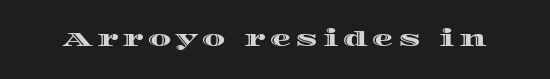
Q: Is the text italic (slanted)? A: No, it is upright.
Q: Is the text underlined? A: No.
Q: Is the spacing between letters normal or unusually wide? A: Unusually wide.
